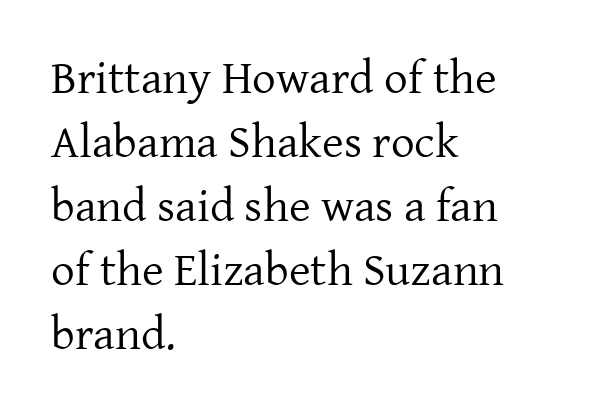
The image shows 47 px regular-weight serif type, upright; set left-aligned, normal line spacing (1.36x), normal letter spacing, not underlined; low stroke contrast and a medium x-height.
